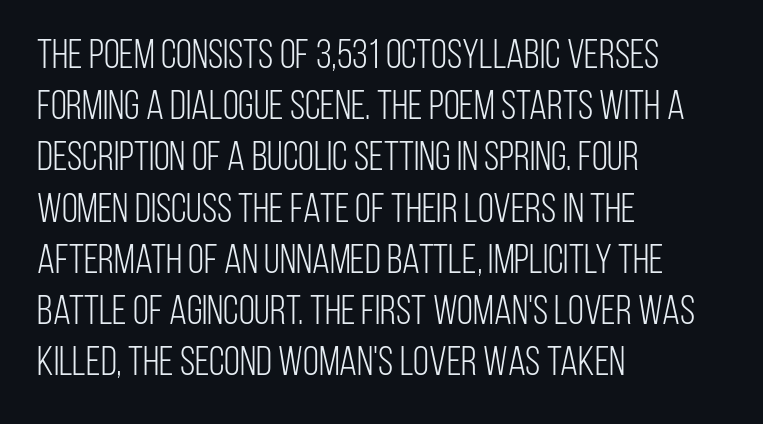
{"serif": "no", "italic": "no", "bold": "no", "weight": "light", "width": "condensed", "stroke_contrast": "low", "x_height": "large", "monospaced": "no", "underline": "no", "align": "left", "line_spacing": "normal", "line_spacing_ratio": 1.25, "letter_spacing": "normal", "letter_spacing_em": 0.0, "glyph_px": 41}
